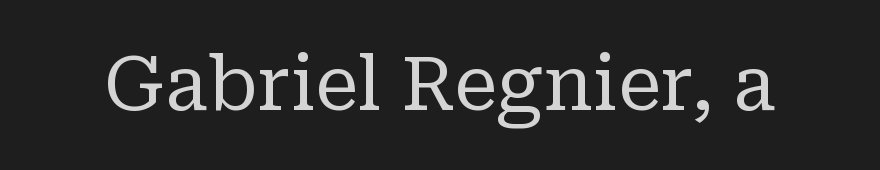
{"serif": "yes", "italic": "no", "bold": "no", "weight": "regular", "width": "normal", "stroke_contrast": "low", "x_height": "medium", "monospaced": "no", "underline": "no", "letter_spacing": "normal", "letter_spacing_em": 0.0, "glyph_px": 74}
